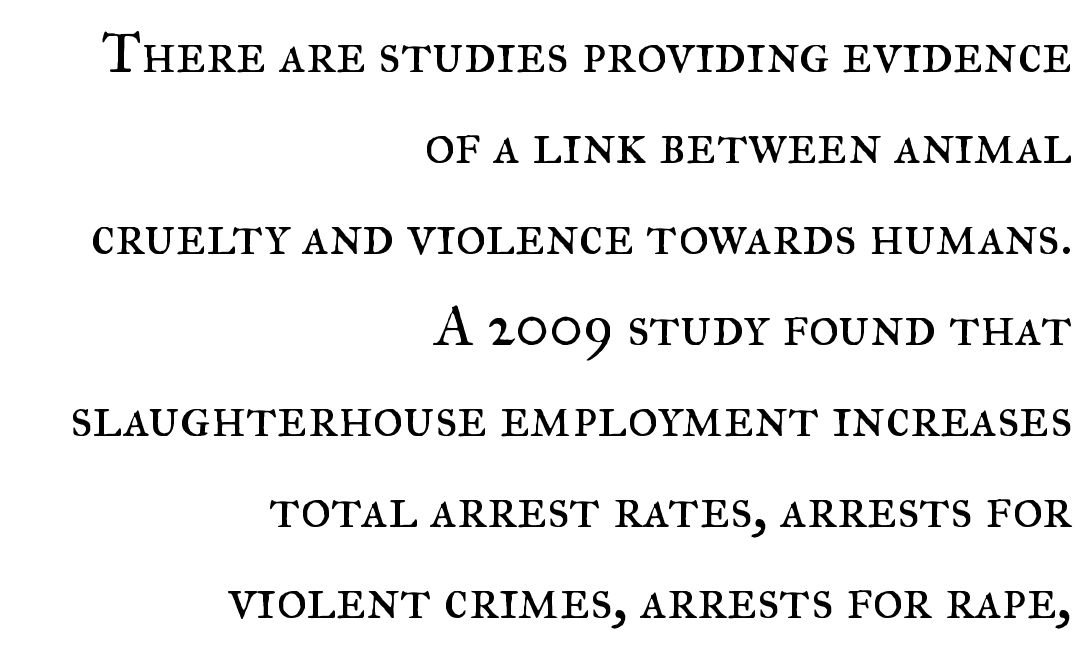
The image shows 58 px regular-weight serif type, upright; set right-aligned, normal line spacing (1.57x), normal letter spacing, not underlined; medium stroke contrast and a small x-height.
